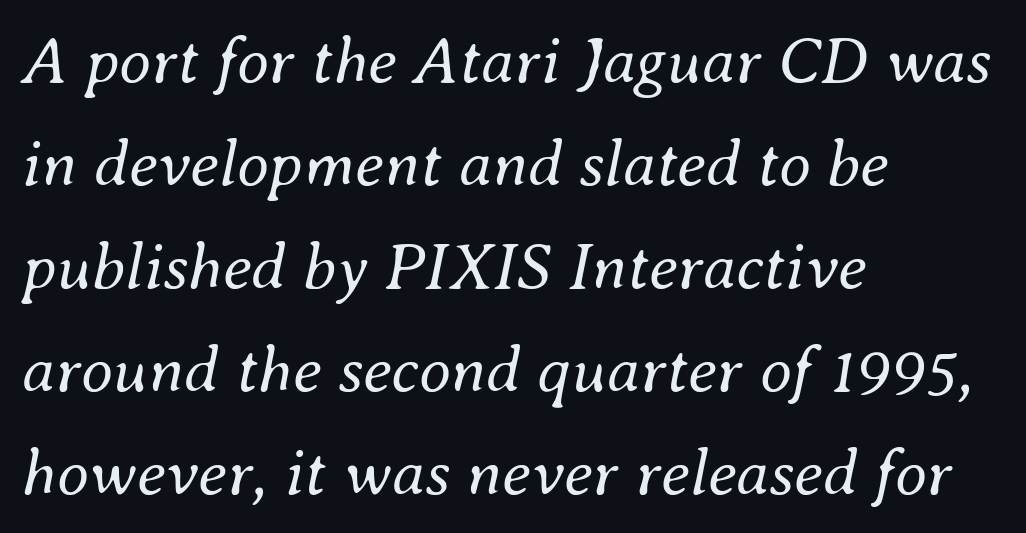
Q: Is the text bold? A: No.
Q: Is the text italic (slanted)? A: Yes, it leans right by about 8 degrees.
Q: Is the text underlined? A: No.
Q: How is the paragraph aligned? A: Left-aligned.
Q: Is the spacing between letters normal or unusually wide? A: Normal.
Q: Is the spacing between lines tight, normal or loose? A: Normal.
Q: Width (condensed, normal, or wide)? A: Normal.
Q: Stroke contrast? A: Medium.
Q: x-height? A: Small.
Q: Monospaced? A: No.
